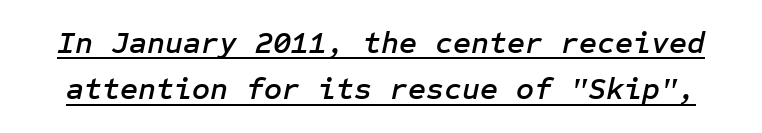
The image shows 31 px text type, italic (leaning right); set normal line spacing (1.5x), normal letter spacing, underlined; low stroke contrast and a medium x-height.
